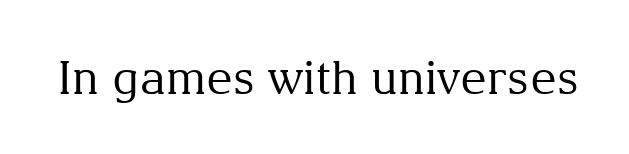
Stem width sits at or under what a default text font uses. Posture: vertical. Look at the bottom of the vertical strokes: they flare into serifs here. Is this a fixed-width face? No — the glyphs have proportional, varying widths.
